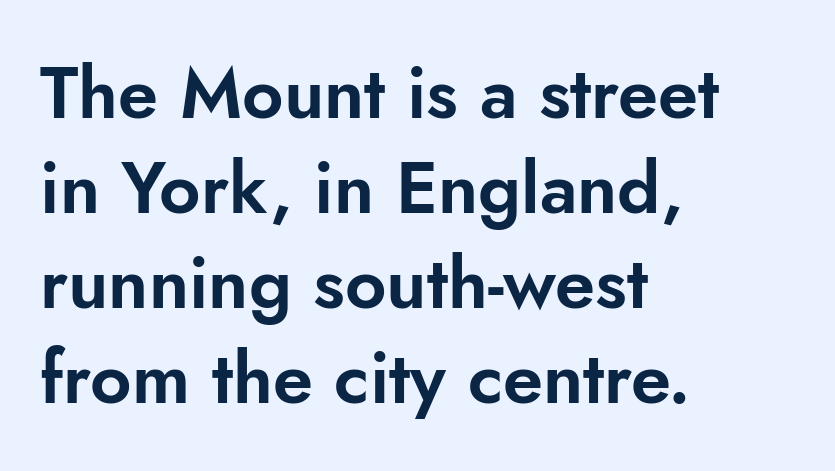
{"serif": "no", "italic": "no", "width": "normal", "stroke_contrast": "low", "x_height": "small", "monospaced": "no", "underline": "no", "align": "left", "line_spacing": "normal", "line_spacing_ratio": 1.32, "letter_spacing": "normal", "letter_spacing_em": 0.0, "glyph_px": 72}
